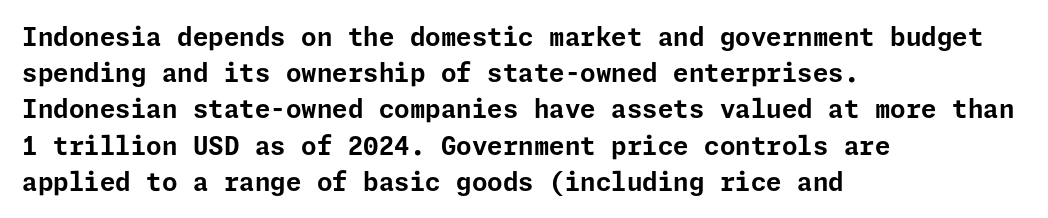
Typesetter's note: full bold, strokes at maximum text heaviness. Rendered with straight, roman letterforms. The line-height multiplier appears to be the usual default. Words appear dense and cohesive because spacing is normal. A student would call this left alignment; a typographer would say flush left, rag right. The baseline area is clear.
